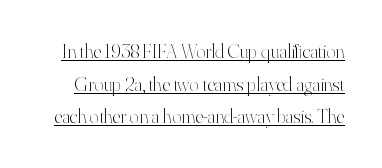
Unbolded letterforms with no extra heft. Tracking here is standard; glyphs follow each other at the usual distance. You can tell it's not italic because the verticals are truly vertical. The rows are spaced the way most documents space them.
